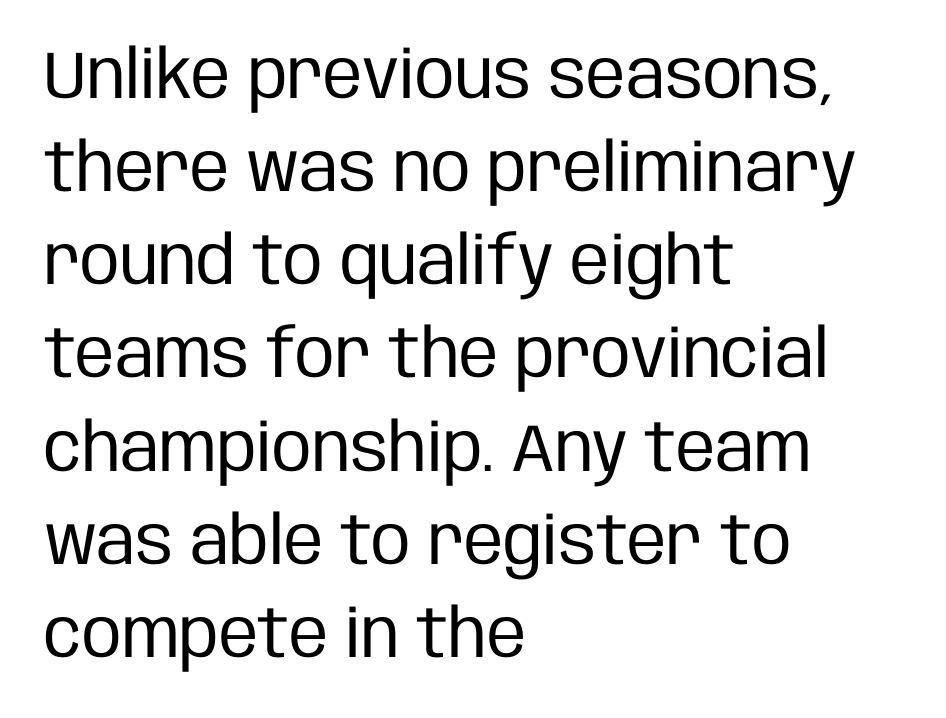
{"serif": "no", "italic": "no", "bold": "no", "weight": "regular", "width": "condensed", "stroke_contrast": "low", "x_height": "large", "monospaced": "no", "underline": "no", "align": "left", "line_spacing": "normal", "line_spacing_ratio": 1.39, "letter_spacing": "normal", "letter_spacing_em": 0.0, "glyph_px": 67}
